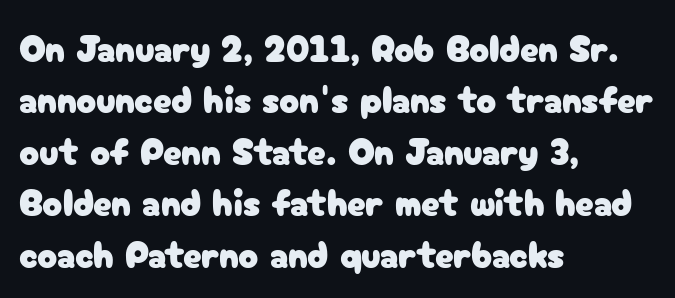
The image shows 37 px sans-serif type, upright; set left-aligned, normal line spacing (1.39x), normal letter spacing, not underlined; low stroke contrast and a medium x-height.
